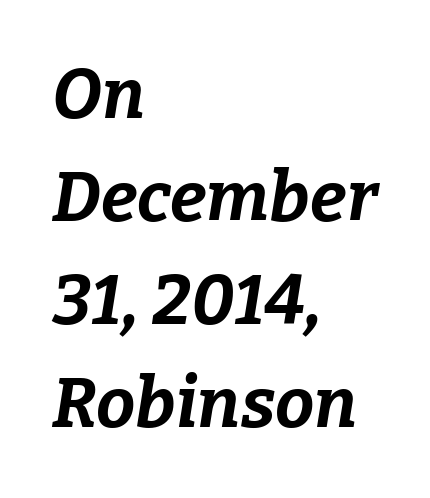
{"italic": "yes", "lean": "right", "slant_degrees": 9, "bold": "yes", "weight": "bold", "width": "normal", "stroke_contrast": "low", "x_height": "medium", "monospaced": "no", "underline": "no", "align": "left", "line_spacing": "normal", "line_spacing_ratio": 1.47, "letter_spacing": "normal", "letter_spacing_em": 0.0, "glyph_px": 70}
